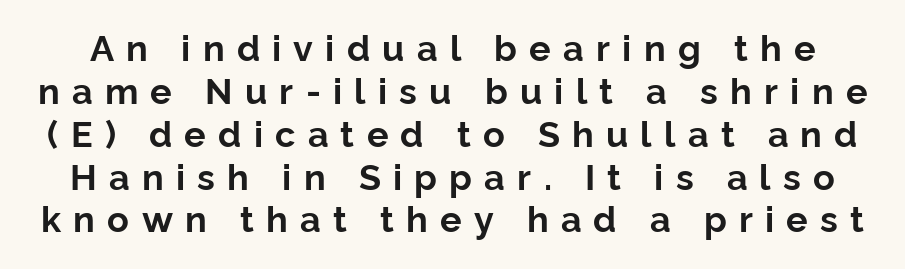
The sample has been set heavy, in full bold. The letters carry no serifs — their stems end cleanly without finishing strokes. Underlining? Definitely not there. Note the varied advance widths — an 'i' is clearly narrower than an 'm'.
